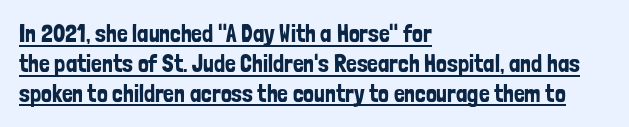
{"italic": "no", "underline": "yes", "align": "left", "line_spacing_ratio": 1.24, "letter_spacing": "normal", "letter_spacing_em": 0.0, "glyph_px": 24}
